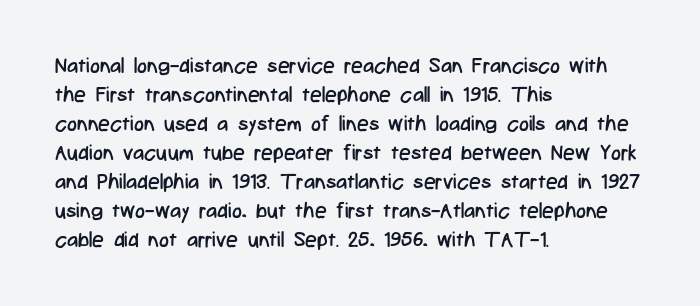
{"italic": "no", "bold": "no", "underline": "no", "align": "left", "line_spacing": "normal", "line_spacing_ratio": 1.38, "letter_spacing": "normal", "letter_spacing_em": 0.0, "glyph_px": 21}
